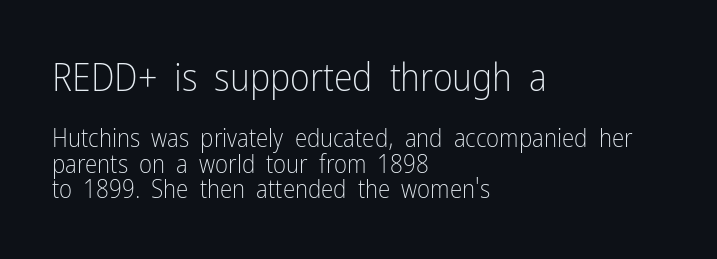
Q: Is the text bold? A: No.
Q: Is the text italic (slanted)? A: No, it is upright.
Q: Is the typeface a serif or a sans-serif typeface? A: Sans-serif.
Q: Is the text underlined? A: No.
Q: How is the paragraph aligned? A: Left-aligned.
Q: Is the spacing between letters normal or unusually wide? A: Normal.
Q: Is the spacing between lines tight, normal or loose? A: Tight.
Q: Which block of text is set in a larger size, the first (top) or the second (bottom)? A: The first (top) one.
Q: Width (condensed, normal, or wide)? A: Condensed.
Q: Stroke contrast? A: Low.
Q: x-height? A: Medium.
Q: Monospaced? A: No.
